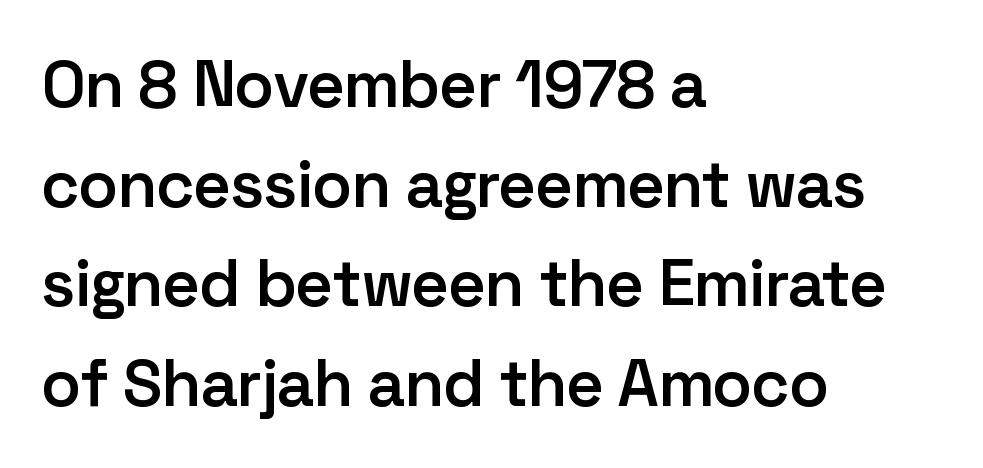
{"serif": "no", "italic": "no", "bold": "semi", "weight": "semibold", "width": "normal", "stroke_contrast": "low", "x_height": "medium", "monospaced": "no", "underline": "no", "align": "left", "line_spacing": "normal", "line_spacing_ratio": 1.51, "letter_spacing": "normal", "letter_spacing_em": 0.0, "glyph_px": 66}
